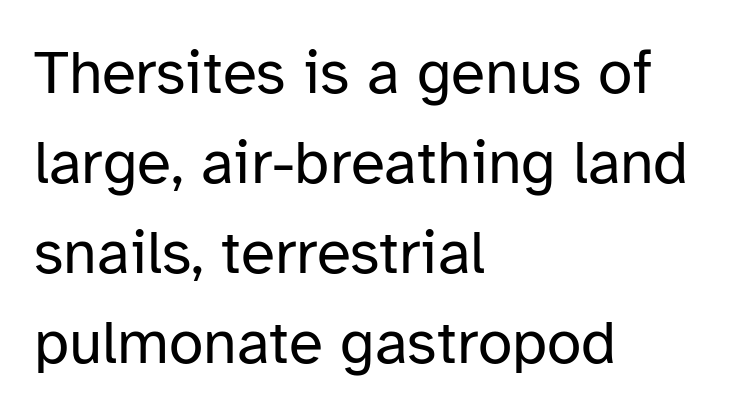
{"serif": "no", "italic": "no", "bold": "no", "weight": "regular", "width": "normal", "stroke_contrast": "low", "x_height": "medium", "monospaced": "no", "underline": "no", "align": "left", "line_spacing": "normal", "line_spacing_ratio": 1.45, "letter_spacing": "normal", "letter_spacing_em": 0.0, "glyph_px": 62}
